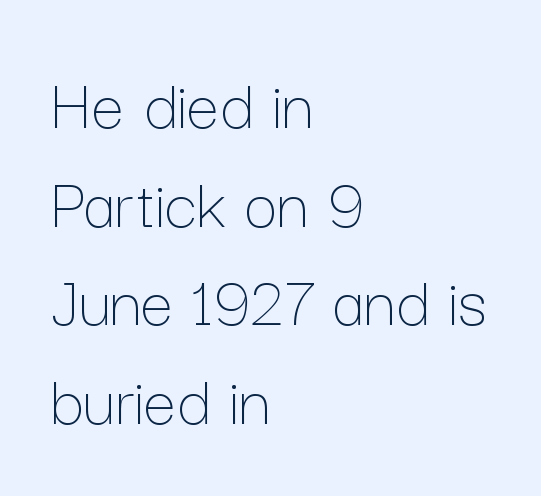
A typesetter would call this leading conventional body-copy spacing. Proportional: the letters do not fall into vertical columns. The letterforms sit shoulder to shoulder at normal distance. The lettering stays uniformly vertical, giving the passage a roman look. Teacher's note: observe the even left margin — that is flush-left alignment. No letter is thick-stroked: the sample isn't bold.
